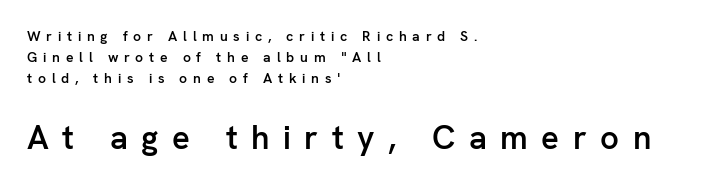
{"serif": "no", "italic": "no", "bold": "semi", "weight": "semibold", "width": "normal", "stroke_contrast": "low", "x_height": "medium", "monospaced": "no", "underline": "no", "align": "left", "line_spacing": "normal", "line_spacing_ratio": 1.49, "letter_spacing": "wide", "letter_spacing_em": 0.41, "larger_block": "second", "size_ratio": 2.36, "glyph_px": 33}
